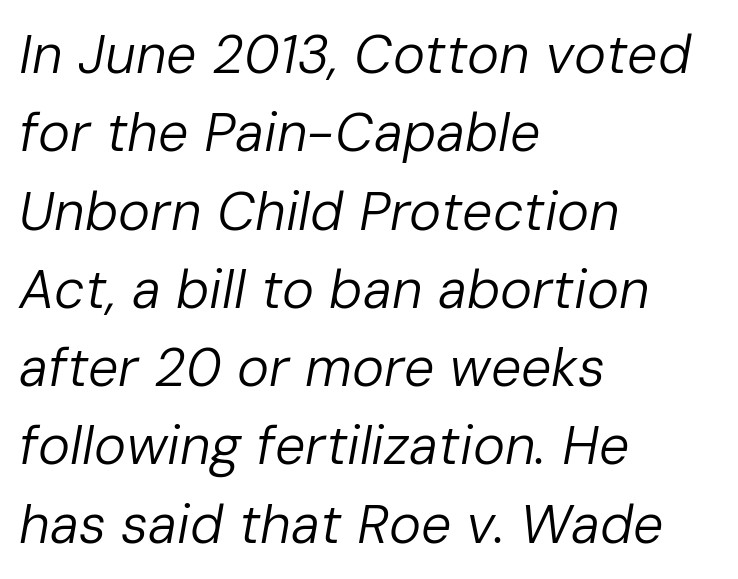
The image shows 54 px regular-weight type, italic (leaning right); set left-aligned, normal line spacing (1.45x), normal letter spacing, not underlined; low stroke contrast and a medium x-height.
